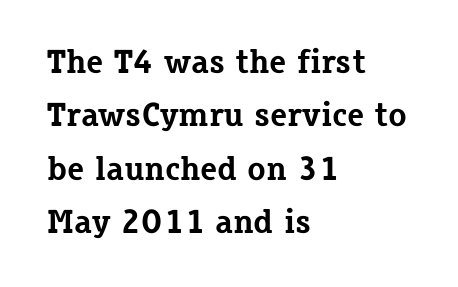
Old-style or modern, the face here clearly has serifs. The rag falls on the right side of this text block. Honestly, the row spacing looks completely unremarkable. Is this a fixed-width face? No — the glyphs have proportional, varying widths.
